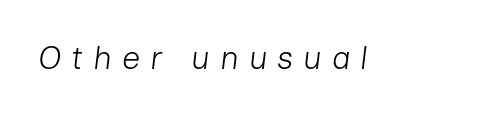
The image shows 32 px light type, italic (leaning right); set unusually wide letter spacing (+0.31 em), not underlined; low stroke contrast and a medium x-height.
